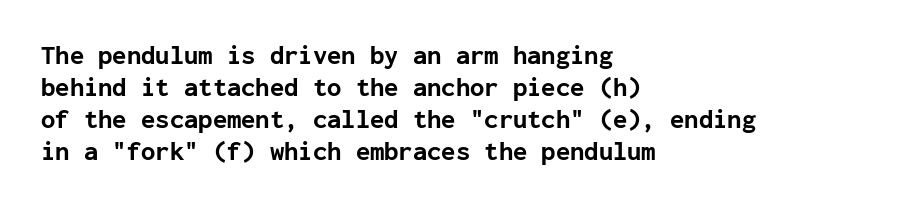
The image shows 26 px bold type, upright; set left-aligned, line spacing 1.23x, normal letter spacing, not underlined.
